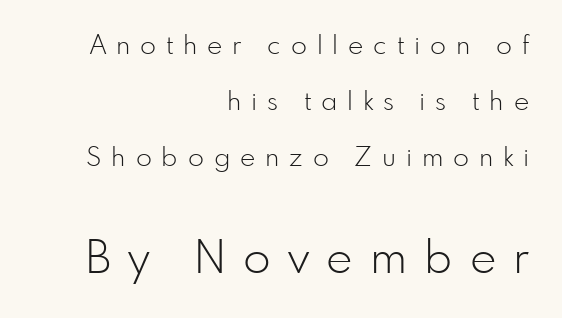
The image shows 45 px light sans-serif type, upright; set right-aligned, loose line spacing (2.16x), unusually wide letter spacing (+0.38 em), not underlined; the second (bottom) block is 1.73x larger; low stroke contrast and a small x-height.
